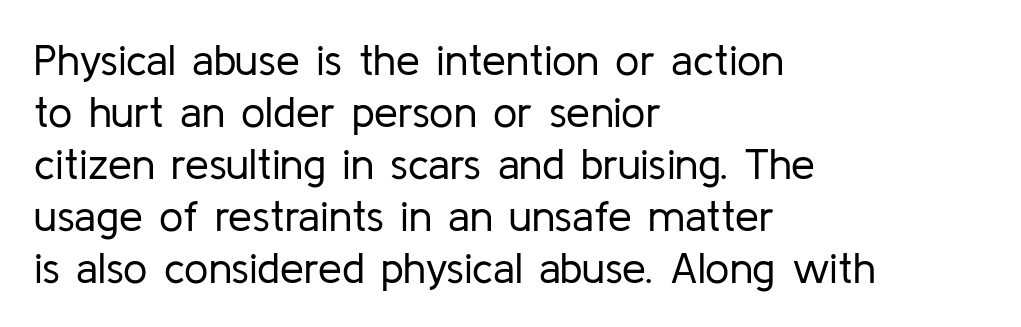
The image shows 43 px regular-weight sans-serif type, upright; set left-aligned, line spacing 1.21x, normal letter spacing, not underlined; low stroke contrast and a medium x-height.
